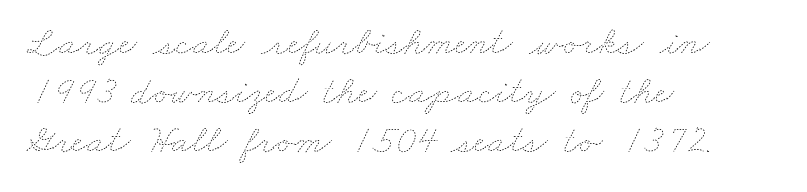
Q: Is the text bold? A: No.
Q: Is the text underlined? A: No.
Q: How is the paragraph aligned? A: Left-aligned.
Q: Is the spacing between letters normal or unusually wide? A: Normal.
Q: Width (condensed, normal, or wide)? A: Wide.
Q: Stroke contrast? A: Low.
Q: x-height? A: Small.
Q: Monospaced? A: No.
